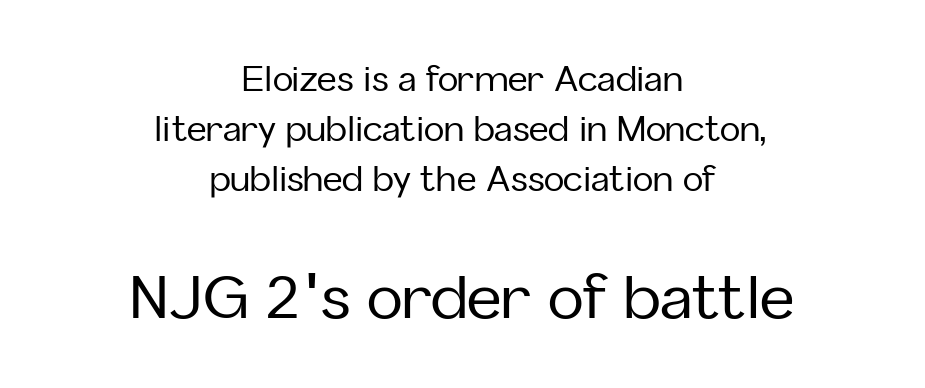
The image shows 60 px sans-serif type, upright; set centered, normal line spacing (1.47x), normal letter spacing, not underlined; the second (bottom) block is 1.76x larger; low stroke contrast and a medium x-height.
